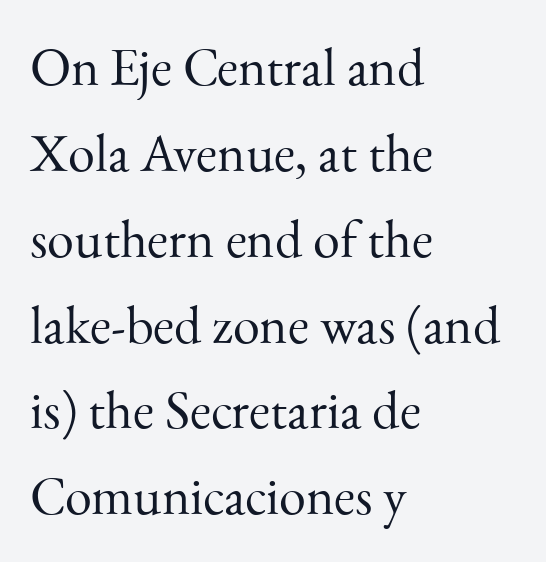
Q: Is the text bold? A: No.
Q: Is the text italic (slanted)? A: No, it is upright.
Q: Is the typeface a serif or a sans-serif typeface? A: Serif.
Q: Is the text underlined? A: No.
Q: How is the paragraph aligned? A: Left-aligned.
Q: Is the spacing between letters normal or unusually wide? A: Normal.
Q: Is the spacing between lines tight, normal or loose? A: Normal.
Q: Width (condensed, normal, or wide)? A: Normal.
Q: Stroke contrast? A: Medium.
Q: x-height? A: Small.
Q: Monospaced? A: No.
